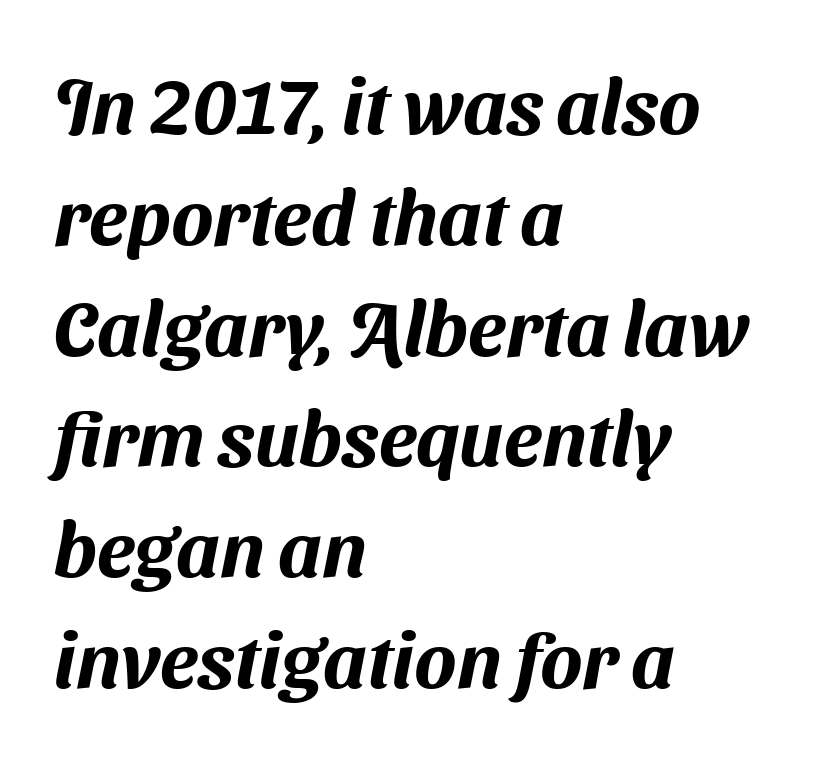
Q: Is the typeface a serif or a sans-serif typeface? A: Sans-serif.
Q: Is the text underlined? A: No.
Q: How is the paragraph aligned? A: Left-aligned.
Q: Is the spacing between letters normal or unusually wide? A: Normal.
Q: Is the spacing between lines tight, normal or loose? A: Normal.
Q: Width (condensed, normal, or wide)? A: Normal.
Q: Stroke contrast? A: Medium.
Q: x-height? A: Medium.
Q: Monospaced? A: No.
